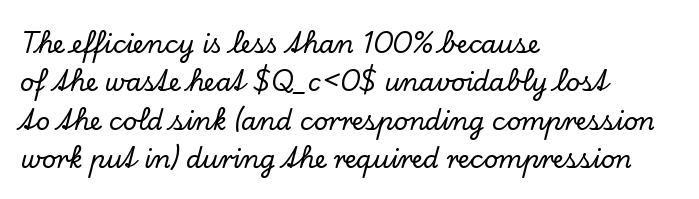
These lines stack with their left ends in a neat column. Leading matches the norm, producing a regular column. No extra tracking has been applied to these lines. Type without underlining.
